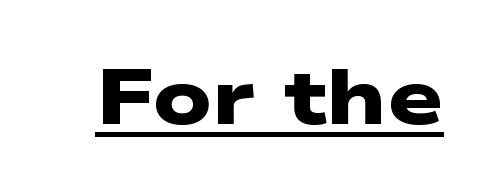
{"serif": "no", "bold": "yes", "weight": "heavy", "width": "wide", "stroke_contrast": "low", "x_height": "medium", "monospaced": "no", "underline": "yes", "letter_spacing": "normal", "letter_spacing_em": 0.0, "glyph_px": 79}
